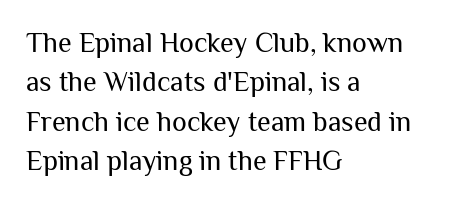
The image shows 28 px regular-weight sans-serif type, upright; set left-aligned, normal line spacing (1.41x), normal letter spacing, not underlined; medium stroke contrast and a medium x-height.
